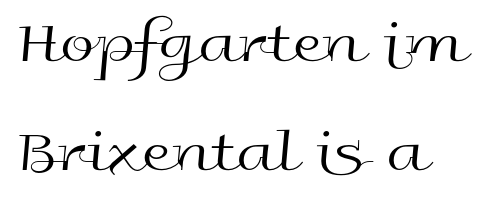
Q: Is the text bold? A: No.
Q: Is the text italic (slanted)? A: No, it is upright.
Q: Is the typeface a serif or a sans-serif typeface? A: Sans-serif.
Q: Is the text underlined? A: No.
Q: Is the spacing between letters normal or unusually wide? A: Normal.
Q: Width (condensed, normal, or wide)? A: Wide.
Q: x-height? A: Medium.
Q: Monospaced? A: No.
